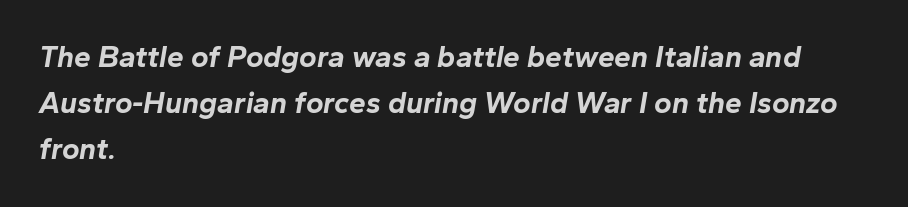
The image shows 30 px bold type, italic (leaning right); set left-aligned, normal line spacing (1.54x), normal letter spacing, not underlined; low stroke contrast and a medium x-height.
